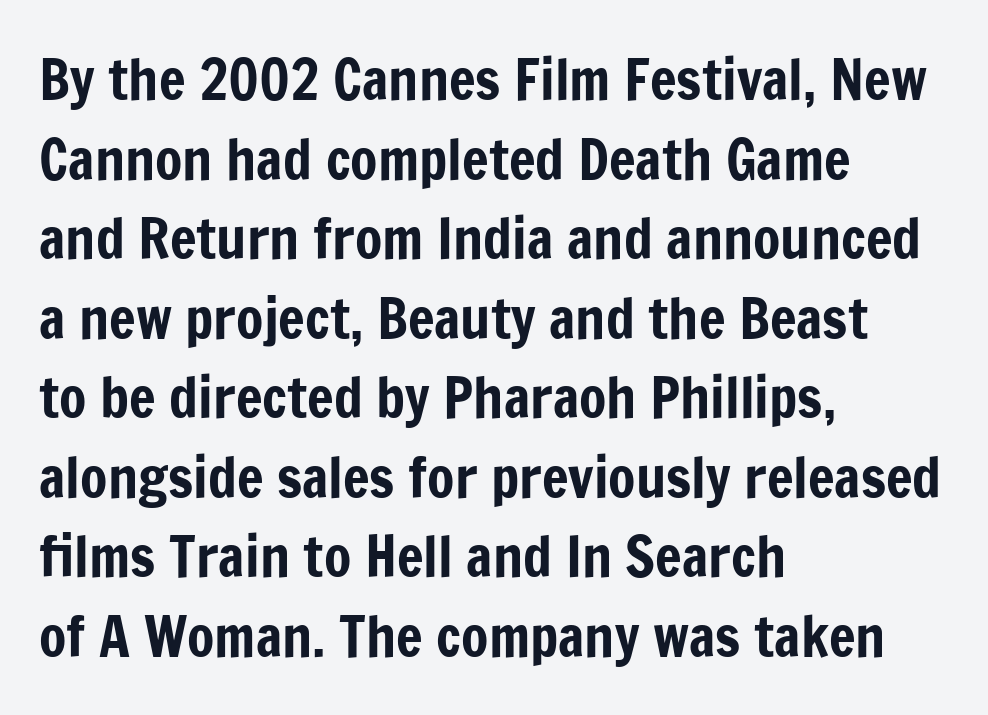
{"serif": "no", "italic": "no", "width": "condensed", "stroke_contrast": "low", "x_height": "medium", "monospaced": "no", "underline": "no", "align": "left", "line_spacing": "normal", "line_spacing_ratio": 1.42, "letter_spacing": "normal", "letter_spacing_em": 0.0, "glyph_px": 56}
